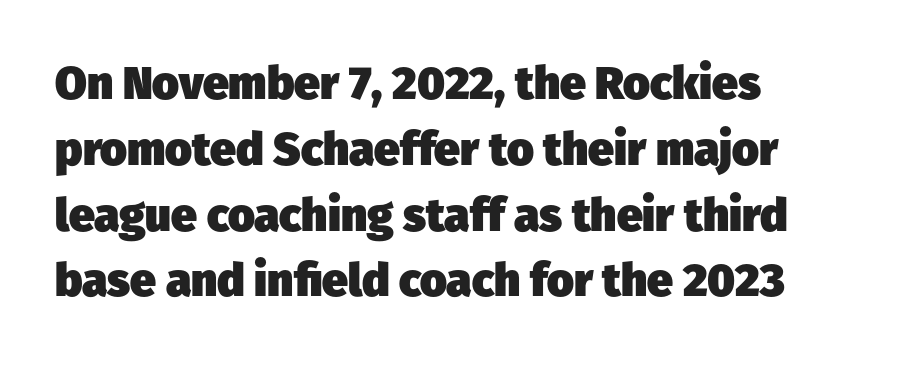
Q: Is the text bold? A: Yes.
Q: Is the typeface a serif or a sans-serif typeface? A: Sans-serif.
Q: Is the text underlined? A: No.
Q: How is the paragraph aligned? A: Left-aligned.
Q: Is the spacing between letters normal or unusually wide? A: Normal.
Q: Is the spacing between lines tight, normal or loose? A: Normal.
Q: Width (condensed, normal, or wide)? A: Normal.
Q: Stroke contrast? A: Low.
Q: x-height? A: Medium.
Q: Monospaced? A: No.
